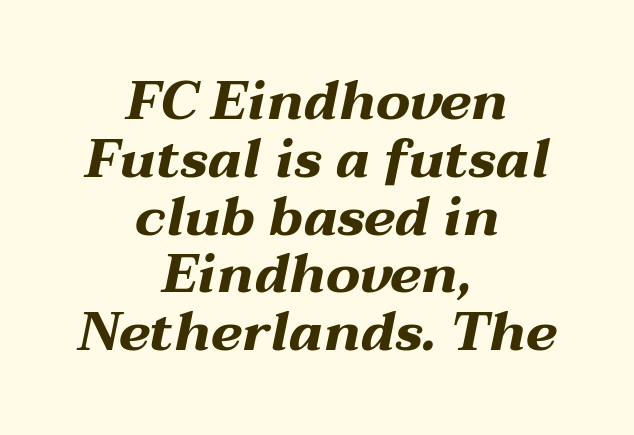
Q: Is the text bold? A: Yes.
Q: Is the text italic (slanted)? A: Yes, it leans right by about 12 degrees.
Q: Is the text underlined? A: No.
Q: How is the paragraph aligned? A: Centered.
Q: Is the spacing between letters normal or unusually wide? A: Normal.
Q: Is the spacing between lines tight, normal or loose? A: Tight.
Q: Width (condensed, normal, or wide)? A: Wide.
Q: Stroke contrast? A: Medium.
Q: x-height? A: Medium.
Q: Monospaced? A: No.
